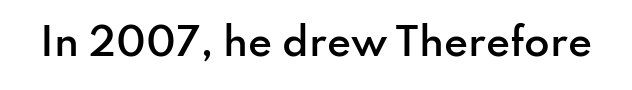
Q: Is the text bold? A: Semi-bold.
Q: Is the text italic (slanted)? A: No, it is upright.
Q: Is the typeface a serif or a sans-serif typeface? A: Sans-serif.
Q: Is the text underlined? A: No.
Q: Is the spacing between letters normal or unusually wide? A: Normal.
Q: Width (condensed, normal, or wide)? A: Normal.
Q: Stroke contrast? A: Low.
Q: x-height? A: Small.
Q: Monospaced? A: No.
